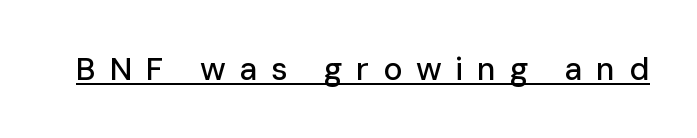
{"serif": "no", "italic": "no", "width": "normal", "stroke_contrast": "low", "x_height": "medium", "monospaced": "no", "underline": "yes", "letter_spacing": "wide", "letter_spacing_em": 0.43, "glyph_px": 32}
